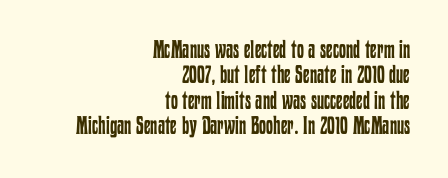
{"italic": "no", "bold": "no", "underline": "no", "align": "right", "line_spacing": "tight", "line_spacing_ratio": 1.02, "letter_spacing": "normal", "letter_spacing_em": 0.0, "glyph_px": 25}
